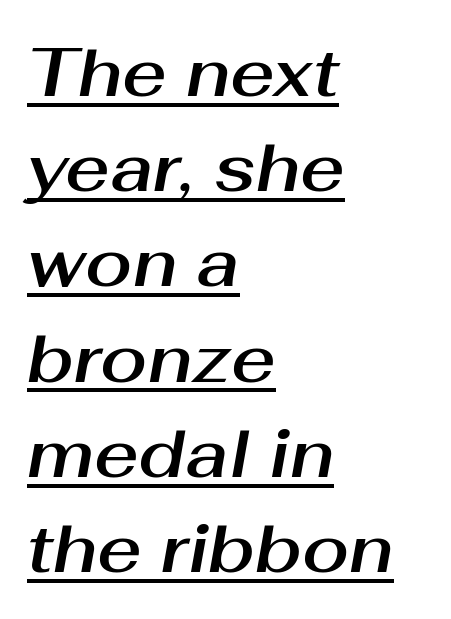
{"italic": "yes", "lean": "right", "slant_degrees": 10, "width": "normal", "stroke_contrast": "medium", "x_height": "medium", "monospaced": "no", "underline": "yes", "align": "left", "line_spacing": "normal", "line_spacing_ratio": 1.4, "letter_spacing": "normal", "letter_spacing_em": 0.0, "glyph_px": 68}
